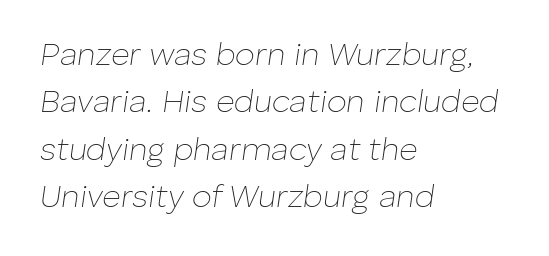
The image shows 32 px thin type, italic (leaning right); set left-aligned, normal line spacing (1.48x), normal letter spacing, not underlined; low stroke contrast and a medium x-height.
